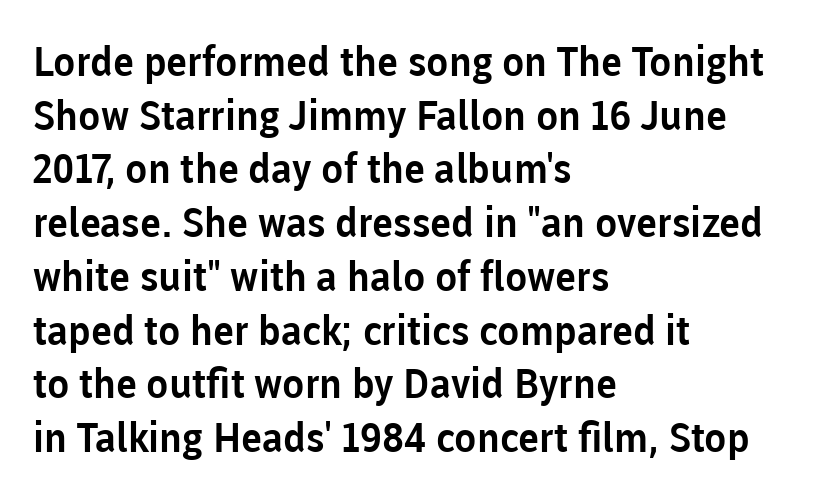
{"serif": "no", "italic": "no", "width": "normal", "stroke_contrast": "low", "x_height": "medium", "monospaced": "no", "underline": "no", "align": "left", "line_spacing": "normal", "line_spacing_ratio": 1.31, "letter_spacing": "normal", "letter_spacing_em": 0.0, "glyph_px": 41}
